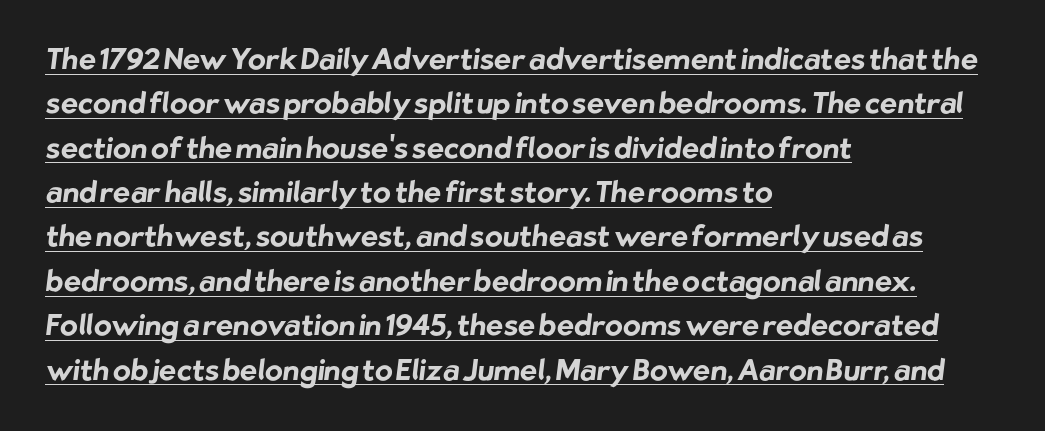
{"serif": "no", "bold": "yes", "weight": "bold", "width": "normal", "stroke_contrast": "low", "x_height": "medium", "monospaced": "no", "underline": "yes", "align": "left", "line_spacing": "normal", "line_spacing_ratio": 1.53, "letter_spacing": "normal", "letter_spacing_em": 0.0, "glyph_px": 29}
